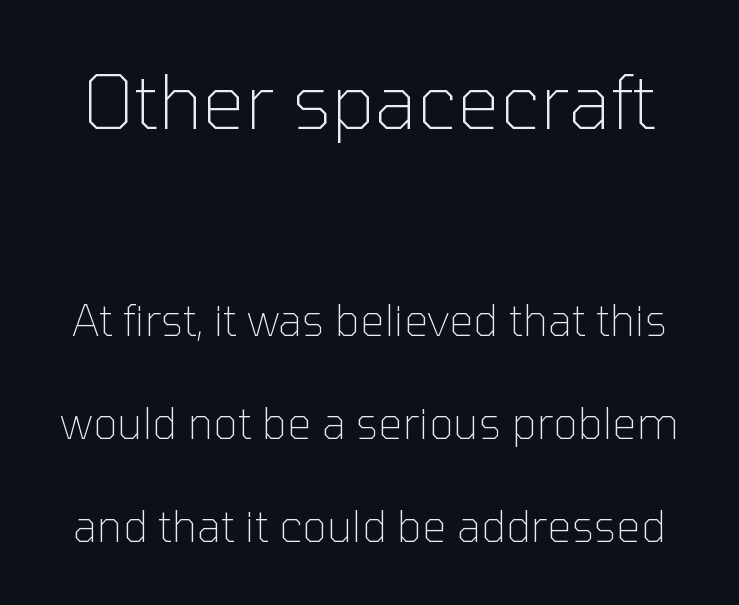
Larger block? The one above; the one below is distinctly smaller. The horizontal fit of the characters is conventional and even. Bare-footed words on every line. A great deal of white space separates one row of letters from the next.
